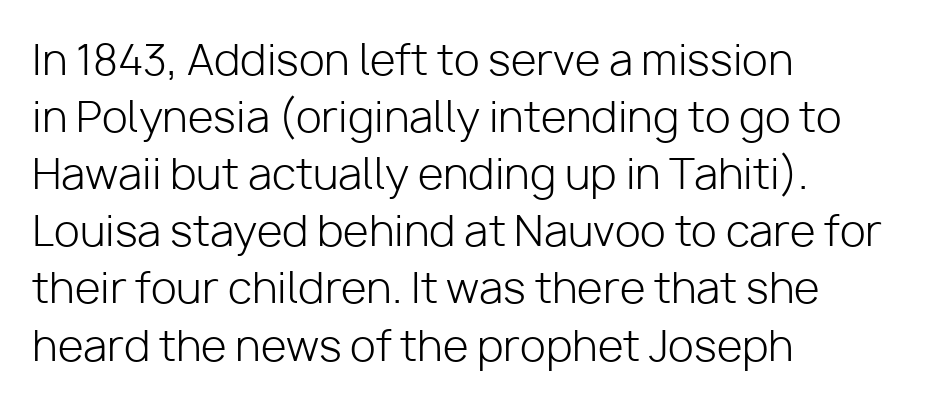
Evenly set lines give the paragraph a standard silhouette. Underline: absent. The lines in this sample share a left origin and differ only in where they stop. Characters follow at the spacing the type designer built in.
